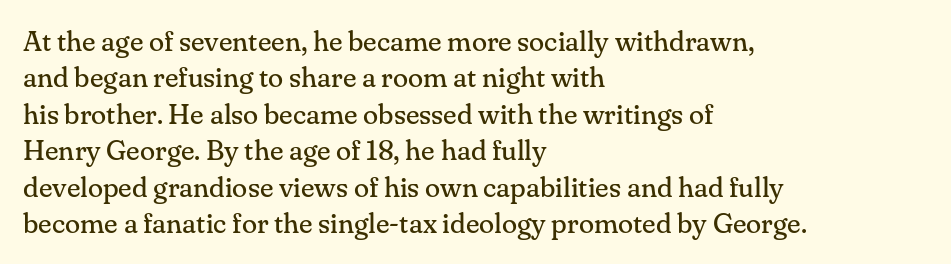
Q: Is the text bold? A: No.
Q: Is the text italic (slanted)? A: No, it is upright.
Q: Is the typeface a serif or a sans-serif typeface? A: Serif.
Q: Is the text underlined? A: No.
Q: How is the paragraph aligned? A: Left-aligned.
Q: Is the spacing between letters normal or unusually wide? A: Normal.
Q: Is the spacing between lines tight, normal or loose? A: Normal.
Q: Width (condensed, normal, or wide)? A: Normal.
Q: Stroke contrast? A: Medium.
Q: x-height? A: Small.
Q: Monospaced? A: No.
